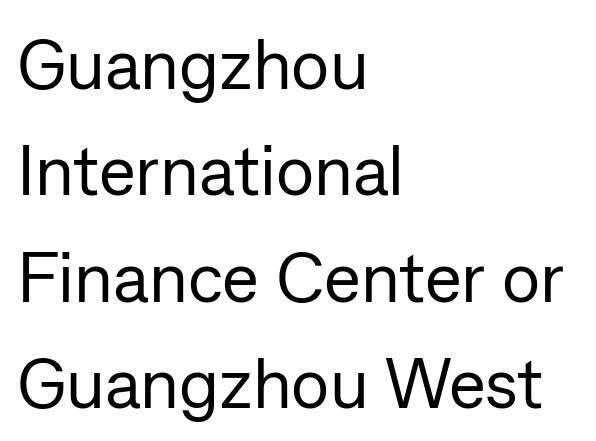
Notice how the passage keeps a crisp vertical edge on the left only. Rows of type keep a routine distance in the vertical direction. There is no visible air inserted between adjacent glyphs. This is not heavy type; no bold has been used. The words here are not underlined.
